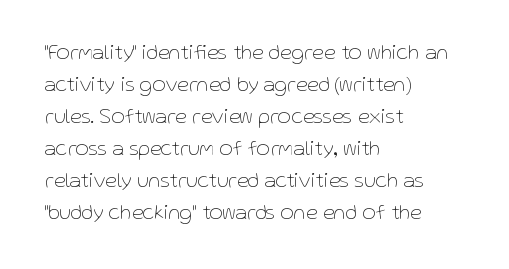
{"italic": "no", "bold": "no", "underline": "no", "align": "left", "line_spacing": "normal", "line_spacing_ratio": 1.52, "letter_spacing": "normal", "letter_spacing_em": 0.0, "glyph_px": 21}
